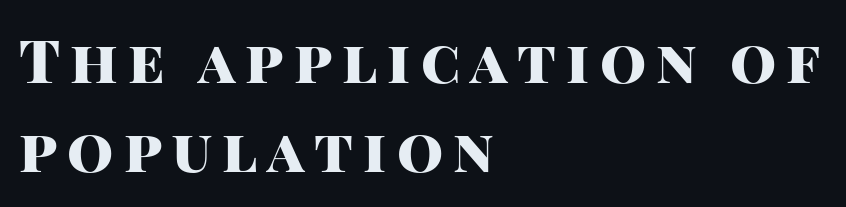
{"serif": "no", "italic": "no", "bold": "yes", "weight": "heavy", "width": "normal", "stroke_contrast": "high", "x_height": "large", "monospaced": "no", "underline": "no", "align": "left", "line_spacing": "normal", "line_spacing_ratio": 1.51, "glyph_px": 59}
